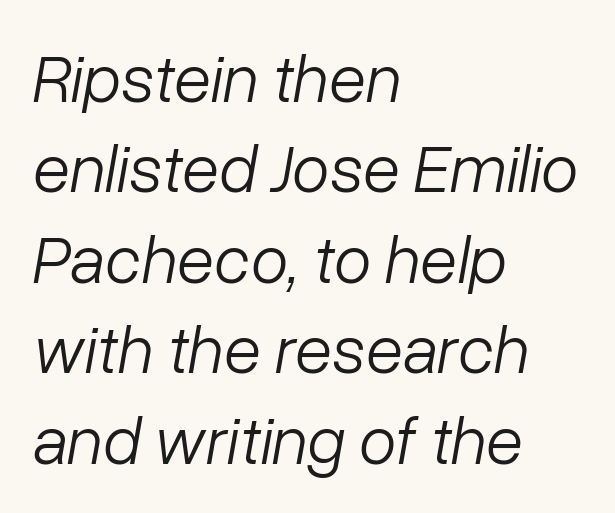
Q: Is the text bold? A: No.
Q: Is the text italic (slanted)? A: Yes, it leans right by about 10 degrees.
Q: Is the text underlined? A: No.
Q: How is the paragraph aligned? A: Left-aligned.
Q: Is the spacing between letters normal or unusually wide? A: Normal.
Q: Is the spacing between lines tight, normal or loose? A: Normal.
Q: Width (condensed, normal, or wide)? A: Normal.
Q: Stroke contrast? A: Low.
Q: x-height? A: Medium.
Q: Monospaced? A: No.
